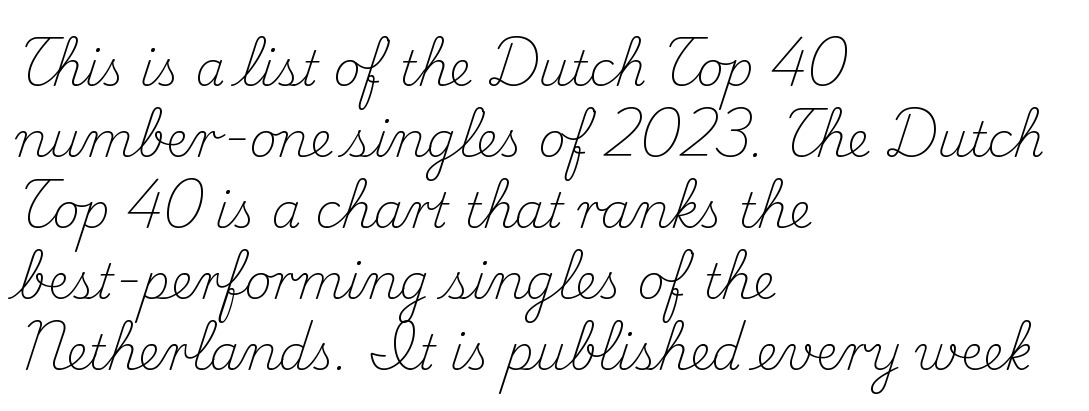
{"serif": "yes", "bold": "no", "weight": "light", "width": "normal", "stroke_contrast": "medium", "x_height": "small", "monospaced": "no", "underline": "no", "align": "left", "line_spacing": "normal", "line_spacing_ratio": 1.48, "letter_spacing": "normal", "letter_spacing_em": 0.0, "glyph_px": 48}
